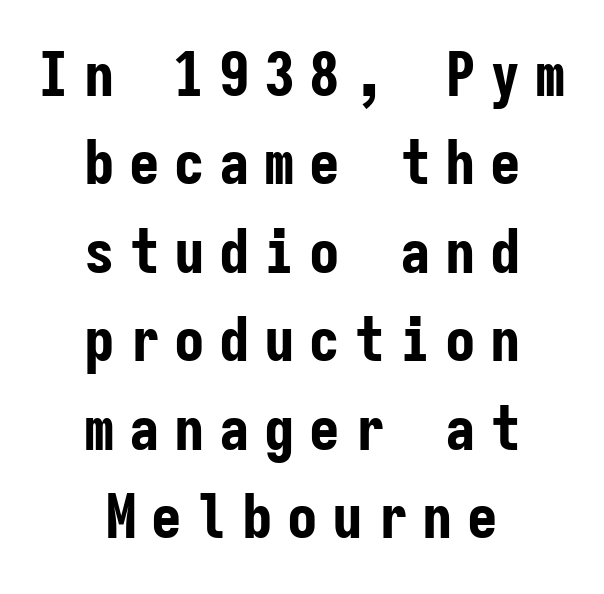
Q: Is the text bold? A: Yes.
Q: Is the text italic (slanted)? A: No, it is upright.
Q: Is the typeface a serif or a sans-serif typeface? A: Sans-serif.
Q: Is the text underlined? A: No.
Q: How is the paragraph aligned? A: Centered.
Q: Is the spacing between letters normal or unusually wide? A: Unusually wide.
Q: Is the spacing between lines tight, normal or loose? A: Normal.
Q: Width (condensed, normal, or wide)? A: Condensed.
Q: Stroke contrast? A: Low.
Q: x-height? A: Medium.
Q: Monospaced? A: Yes.
